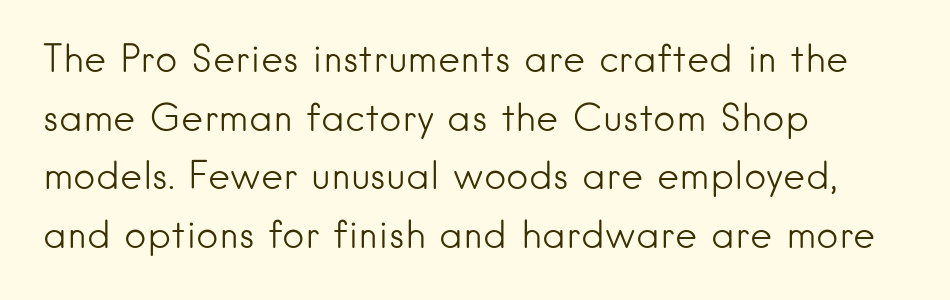
{"serif": "no", "italic": "no", "bold": "no", "weight": "light", "width": "normal", "stroke_contrast": "low", "x_height": "small", "monospaced": "no", "underline": "no", "align": "left", "line_spacing": "normal", "line_spacing_ratio": 1.54, "letter_spacing": "normal", "letter_spacing_em": 0.0, "glyph_px": 38}
